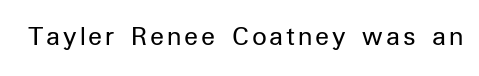
The image shows 29 px regular-weight sans-serif type, upright; set not underlined; low stroke contrast and a medium x-height.
